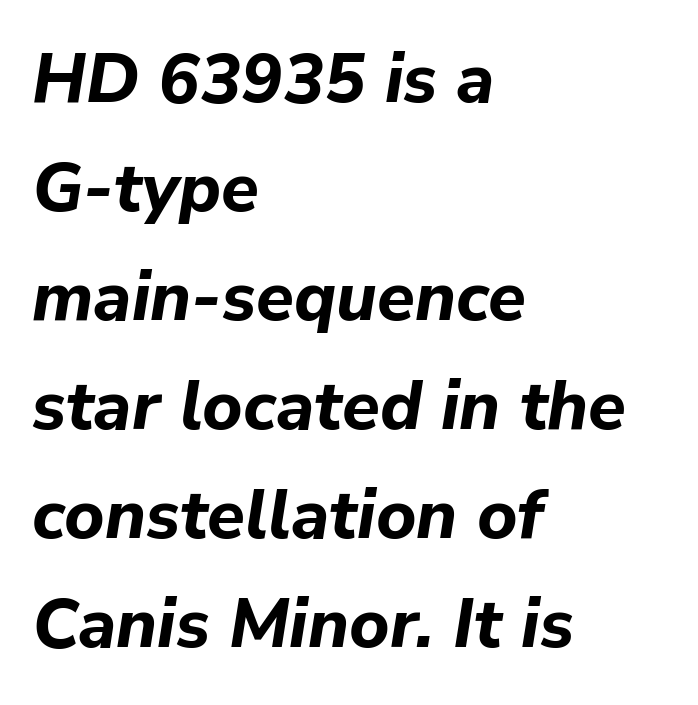
{"italic": "yes", "lean": "right", "slant_degrees": 9, "bold": "yes", "weight": "bold", "width": "normal", "stroke_contrast": "low", "x_height": "medium", "monospaced": "no", "underline": "no", "align": "left", "line_spacing": "normal", "line_spacing_ratio": 1.58, "letter_spacing": "normal", "letter_spacing_em": 0.0, "glyph_px": 69}
